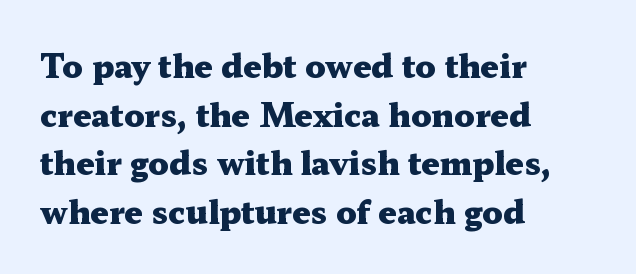
The image shows 32 px heavy, wide serif type, upright; set left-aligned, normal line spacing (1.52x), normal letter spacing, not underlined; medium stroke contrast and a medium x-height.
